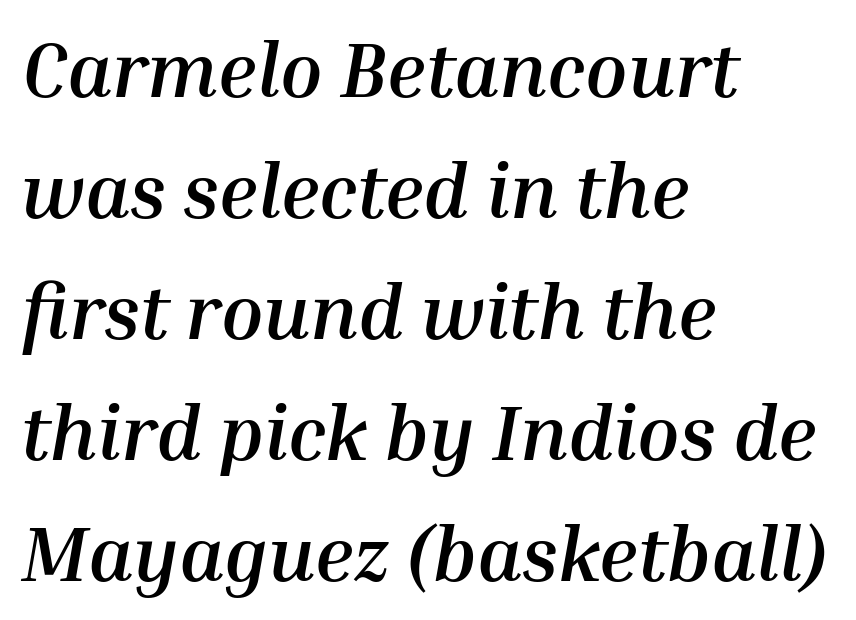
{"italic": "yes", "lean": "right", "slant_degrees": 10, "bold": "yes", "weight": "semibold", "width": "normal", "stroke_contrast": "medium", "x_height": "medium", "monospaced": "no", "underline": "no", "align": "left", "line_spacing": "normal", "line_spacing_ratio": 1.57, "letter_spacing": "normal", "letter_spacing_em": 0.0, "glyph_px": 77}
